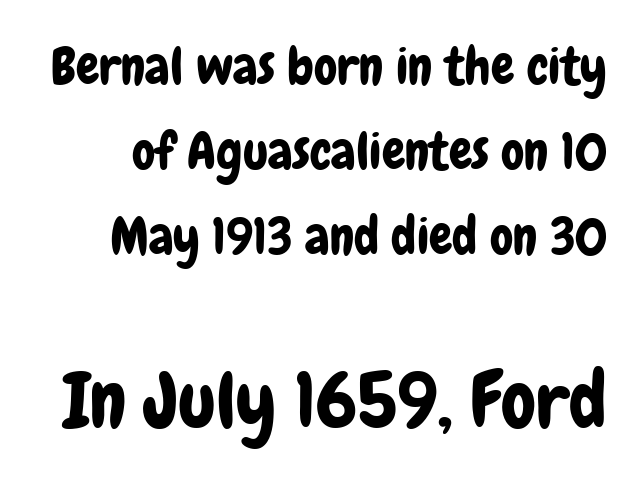
Q: Is the text italic (slanted)? A: No, it is upright.
Q: Is the typeface a serif or a sans-serif typeface? A: Sans-serif.
Q: Is the text underlined? A: No.
Q: Is the spacing between letters normal or unusually wide? A: Normal.
Q: Is the spacing between lines tight, normal or loose? A: Normal.
Q: Which block of text is set in a larger size, the first (top) or the second (bottom)? A: The second (bottom) one.
Q: Width (condensed, normal, or wide)? A: Condensed.
Q: Stroke contrast? A: Low.
Q: x-height? A: Medium.
Q: Monospaced? A: No.
